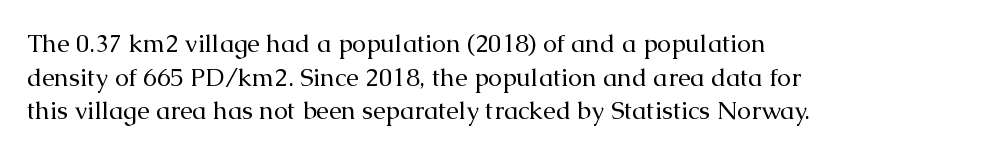
The image shows 25 px text type, upright; set left-aligned, normal line spacing (1.35x), normal letter spacing, not underlined.
